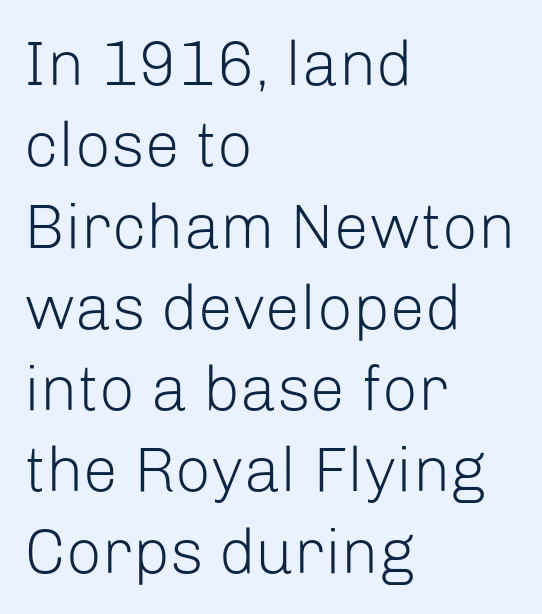
The glyphs in this specimen are sans serif. This sample has the flowing, uneven cadence of proportional lettering. Tall strokes in this sample are plumb rather than angled. The space between consecutive lines is moderate. Line starts are locked; line ends wander. Underline: absent.
